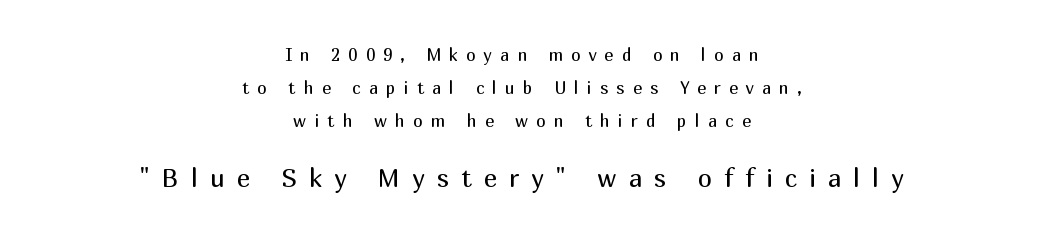
{"italic": "no", "bold": "no", "underline": "no", "align": "center", "line_spacing": "loose", "line_spacing_ratio": 1.93, "letter_spacing": "wide", "letter_spacing_em": 0.48, "larger_block": "second", "size_ratio": 1.47, "glyph_px": 25}
